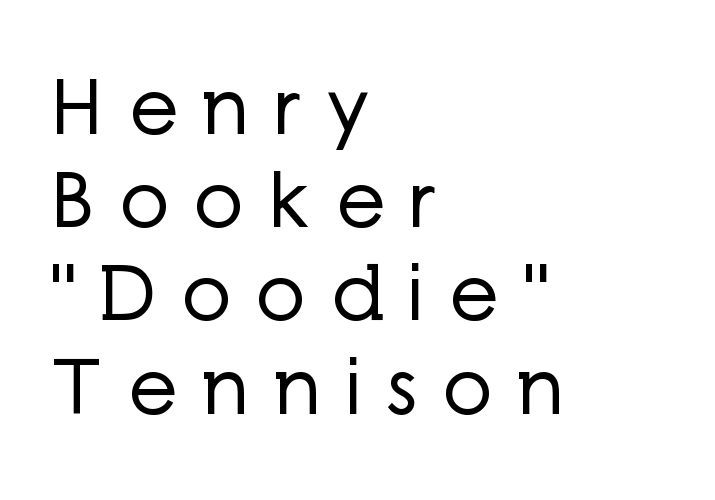
Q: Is the text bold? A: No.
Q: Is the text italic (slanted)? A: No, it is upright.
Q: Is the typeface a serif or a sans-serif typeface? A: Sans-serif.
Q: Is the text underlined? A: No.
Q: How is the paragraph aligned? A: Left-aligned.
Q: Is the spacing between letters normal or unusually wide? A: Unusually wide.
Q: Width (condensed, normal, or wide)? A: Normal.
Q: Stroke contrast? A: Low.
Q: x-height? A: Medium.
Q: Monospaced? A: No.
